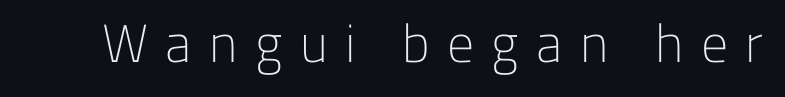
The image shows 54 px light sans-serif type, upright; set unusually wide letter spacing (+0.32 em), not underlined; low stroke contrast and a medium x-height.
